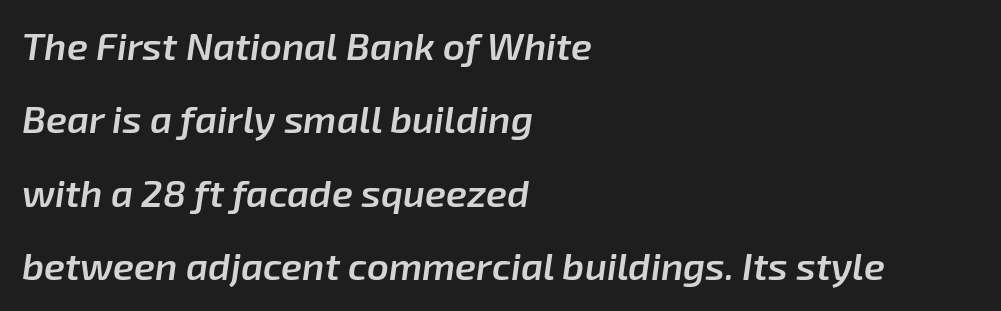
Q: Is the text bold? A: Semi-bold.
Q: Is the text italic (slanted)? A: Yes, it leans right by about 8 degrees.
Q: Is the text underlined? A: No.
Q: How is the paragraph aligned? A: Left-aligned.
Q: Is the spacing between letters normal or unusually wide? A: Normal.
Q: Is the spacing between lines tight, normal or loose? A: Loose.
Q: Width (condensed, normal, or wide)? A: Normal.
Q: Stroke contrast? A: Low.
Q: x-height? A: Medium.
Q: Monospaced? A: No.
